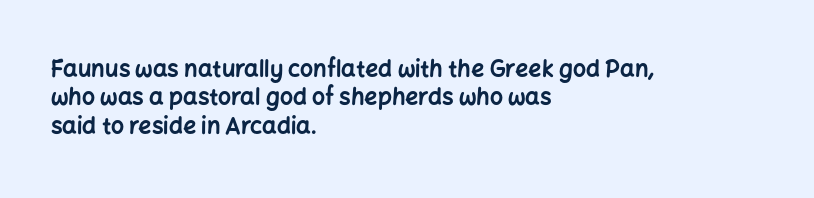
Q: Is the text bold? A: Yes.
Q: Is the text italic (slanted)? A: No, it is upright.
Q: Is the text underlined? A: No.
Q: How is the paragraph aligned? A: Left-aligned.
Q: Is the spacing between letters normal or unusually wide? A: Normal.
